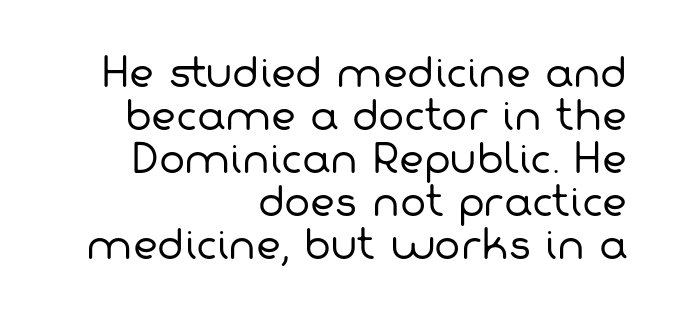
The image shows 39 px regular-weight sans-serif type; set right-aligned, tight line spacing (1.1x), normal letter spacing, not underlined; low stroke contrast and a medium x-height.
